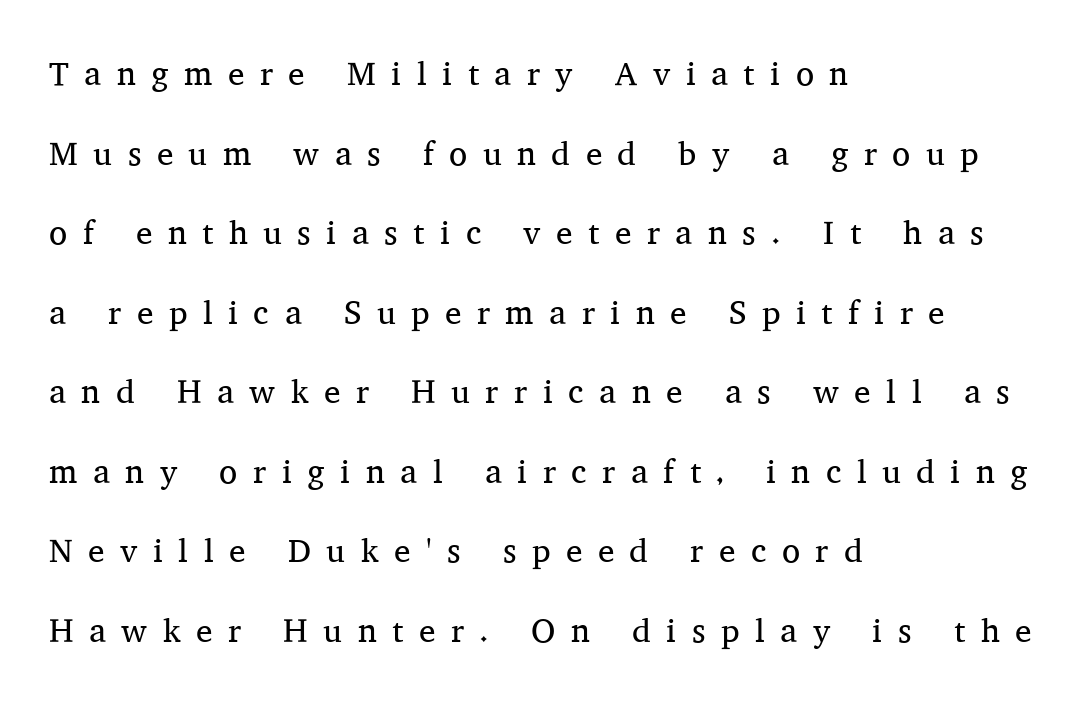
Q: Is the text bold? A: No.
Q: Is the text italic (slanted)? A: No, it is upright.
Q: Is the typeface a serif or a sans-serif typeface? A: Serif.
Q: Is the text underlined? A: No.
Q: How is the paragraph aligned? A: Left-aligned.
Q: Is the spacing between letters normal or unusually wide? A: Unusually wide.
Q: Is the spacing between lines tight, normal or loose? A: Loose.
Q: Width (condensed, normal, or wide)? A: Normal.
Q: Stroke contrast? A: Medium.
Q: x-height? A: Medium.
Q: Monospaced? A: No.
